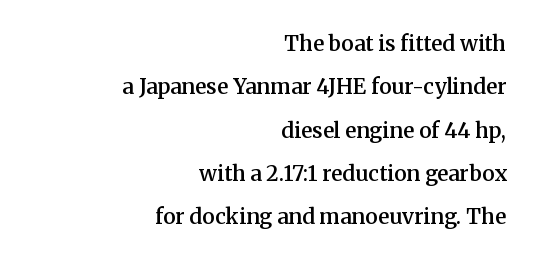
{"italic": "no", "bold": "semi", "underline": "no", "align": "right", "line_spacing": "loose", "line_spacing_ratio": 2.06, "letter_spacing": "normal", "letter_spacing_em": 0.0, "glyph_px": 21}
